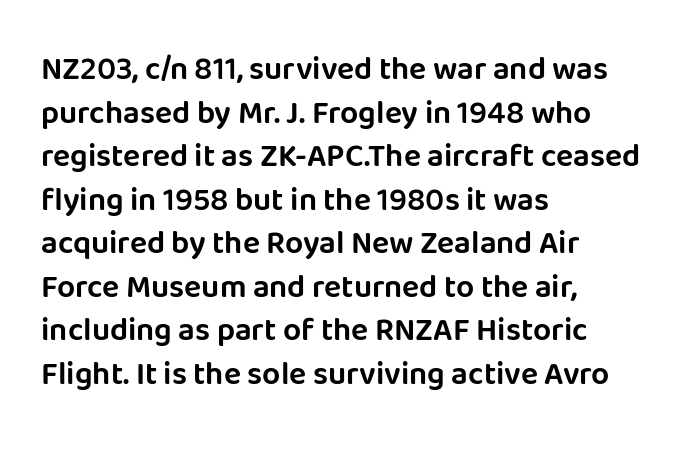
The glyphs are unaccompanied by any horizontal stroke below them. This sample has the flowing, uneven cadence of proportional lettering. The ragged edge is on the right, which tells us the setting is flush left. Ordinary non-slanted type is in use.
